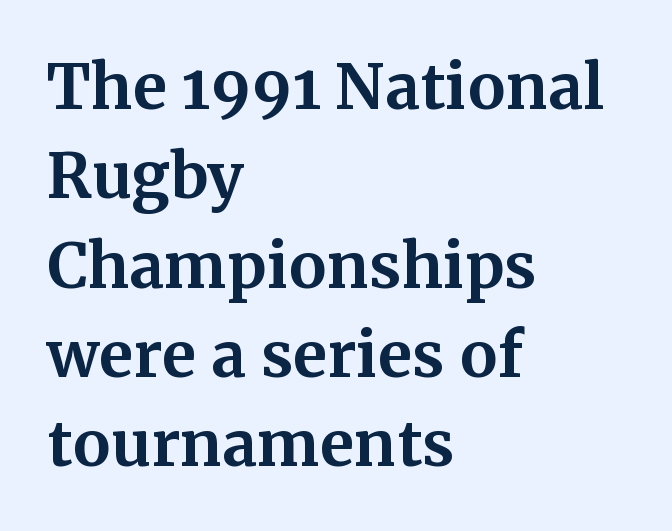
Ascenders rise straight up at ninety degrees. The text was rendered using a seriffed face with decorative stroke endings. Is this a fixed-width face? No — the glyphs have proportional, varying widths. Heavy-handed strokes throughout: this text is bold. The vertical gap from one line to the next is medium.
